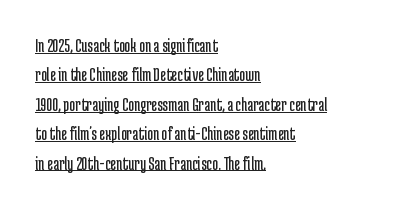
The font sits on the lighter half of the weight spectrum, regular included. Standard letterfit; no display-style spreading of the glyphs. A baseline rule has been typeset under these characters. Tall strokes in this sample are plumb rather than angled.
